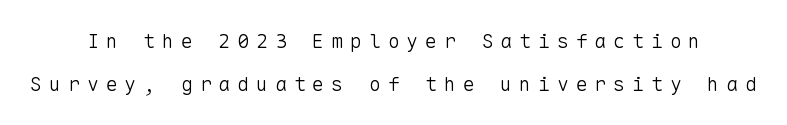
Q: Is the text bold? A: No.
Q: Is the text italic (slanted)? A: No, it is upright.
Q: Is the text underlined? A: No.
Q: Is the spacing between letters normal or unusually wide? A: Unusually wide.
Q: Is the spacing between lines tight, normal or loose? A: Loose.
